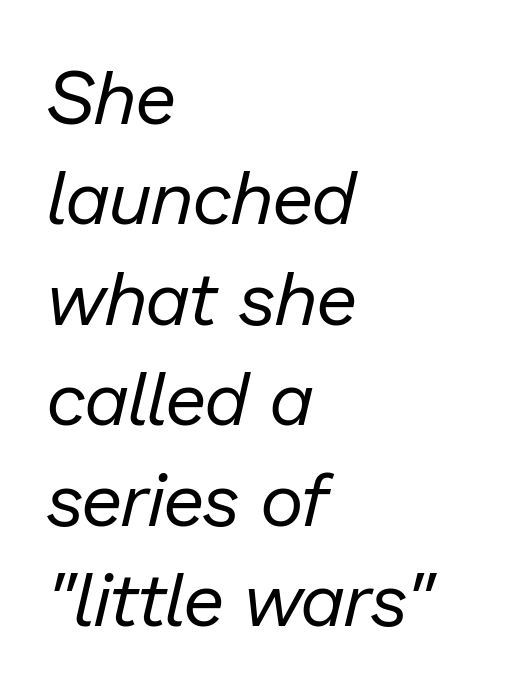
Q: Is the text bold? A: No.
Q: Is the text italic (slanted)? A: Yes, it leans right by about 13 degrees.
Q: Is the text underlined? A: No.
Q: How is the paragraph aligned? A: Left-aligned.
Q: Is the spacing between letters normal or unusually wide? A: Normal.
Q: Is the spacing between lines tight, normal or loose? A: Normal.
Q: Width (condensed, normal, or wide)? A: Normal.
Q: Stroke contrast? A: Low.
Q: x-height? A: Medium.
Q: Monospaced? A: No.
